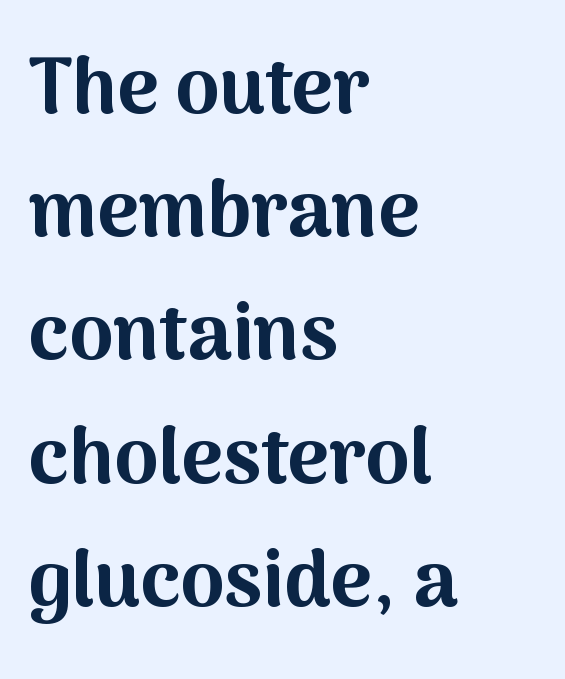
The image shows 79 px bold sans-serif type, upright; set left-aligned, normal line spacing (1.56x), normal letter spacing, not underlined; medium stroke contrast and a medium x-height.
